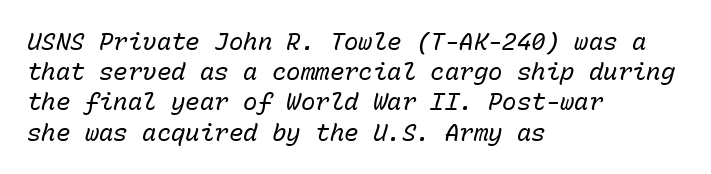
The image shows 24 px text type, italic (leaning right); set left-aligned, normal line spacing (1.26x), normal letter spacing, not underlined.
